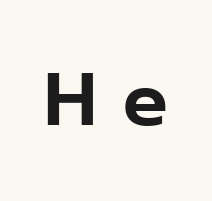
The letters are spread apart with noticeably loose tracking. Think of a printed novel: that variable character pitch is what you see here. This is roman type, the default non-slanted kind. The designer went with a sans here, leaving each stem footless. The gap between lines stays unmarked.
